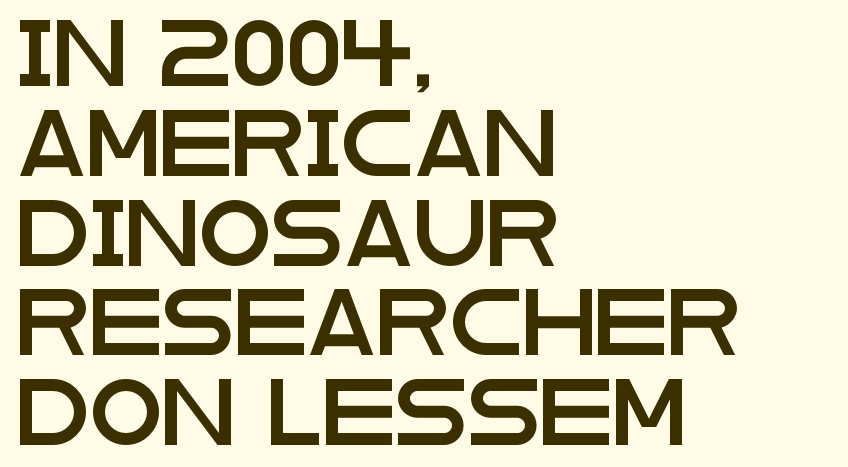
Q: Is the text italic (slanted)? A: No, it is upright.
Q: Is the typeface a serif or a sans-serif typeface? A: Sans-serif.
Q: Is the text underlined? A: No.
Q: How is the paragraph aligned? A: Left-aligned.
Q: Is the spacing between letters normal or unusually wide? A: Normal.
Q: Is the spacing between lines tight, normal or loose? A: Normal.
Q: Width (condensed, normal, or wide)? A: Wide.
Q: Stroke contrast? A: Low.
Q: x-height? A: Large.
Q: Monospaced? A: No.
